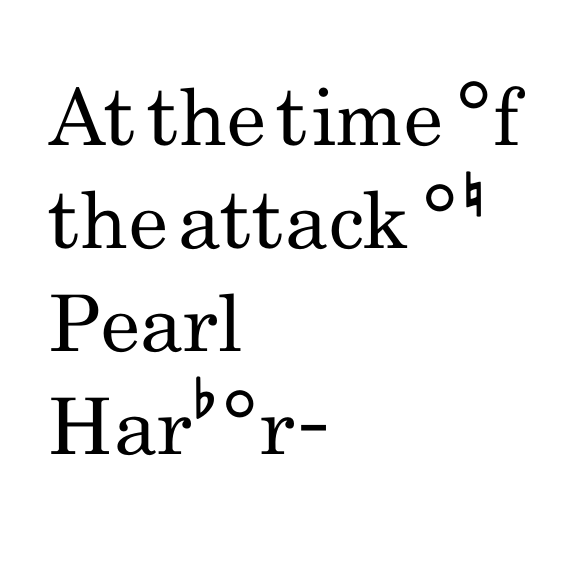
The image shows 78 px regular-weight, condensed sans-serif type, upright; set left-aligned, normal line spacing (1.32x), normal letter spacing, not underlined; low stroke contrast and a small x-height.
